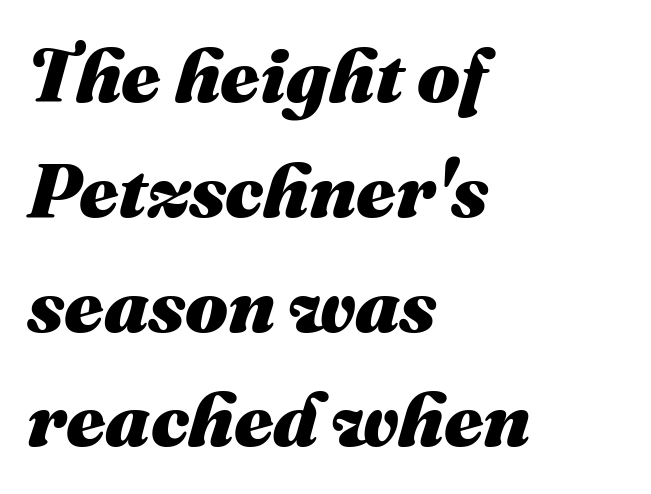
The image shows 76 px heavy type, italic (leaning right); set left-aligned, normal line spacing (1.51x), normal letter spacing, not underlined; medium stroke contrast and a medium x-height.
